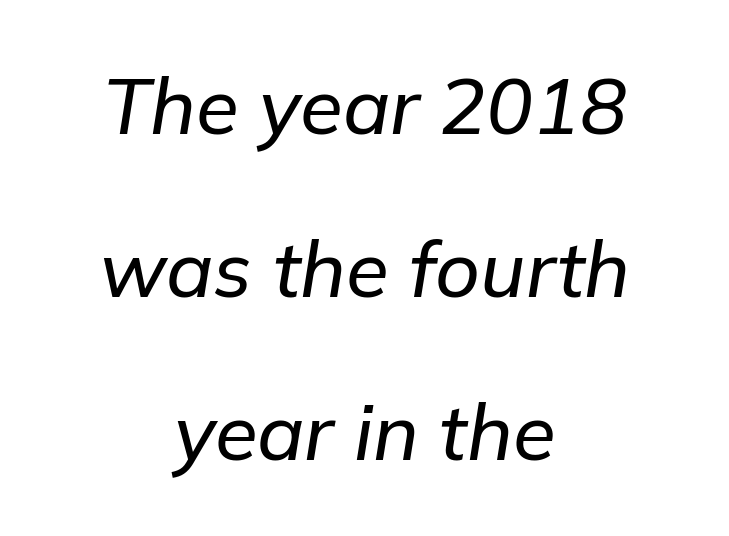
{"italic": "yes", "lean": "right", "slant_degrees": 9, "width": "normal", "stroke_contrast": "low", "x_height": "medium", "monospaced": "no", "underline": "no", "align": "center", "line_spacing": "loose", "line_spacing_ratio": 2.09, "letter_spacing": "normal", "letter_spacing_em": 0.0, "glyph_px": 78}
